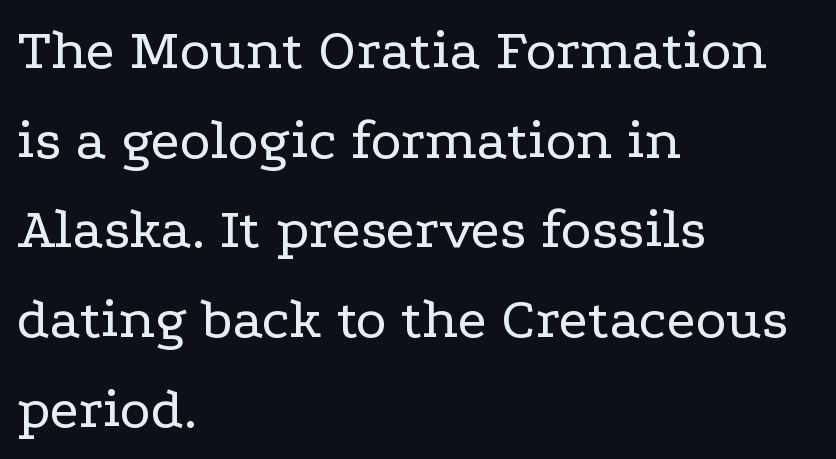
Does extra space separate the letters? No, they use regular spacing. Underlining? Definitely not there. The line-height multiplier appears to be the usual default. Weight: in the light-to-regular range.
